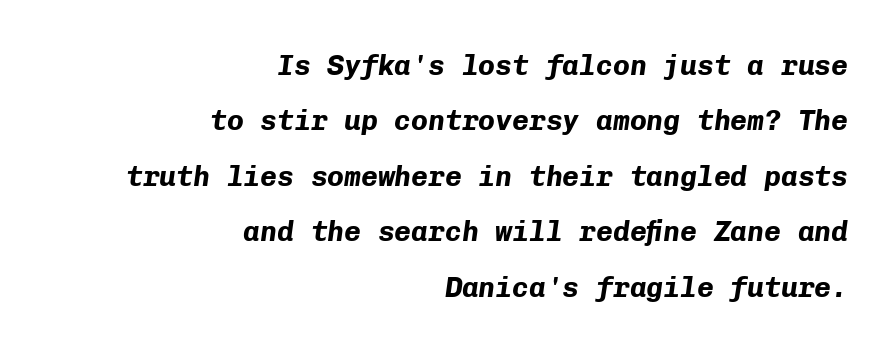
The image shows 28 px bold type, italic (leaning right), monospaced; set right-aligned, loose line spacing (1.98x), normal letter spacing, not underlined; low stroke contrast and a medium x-height.
